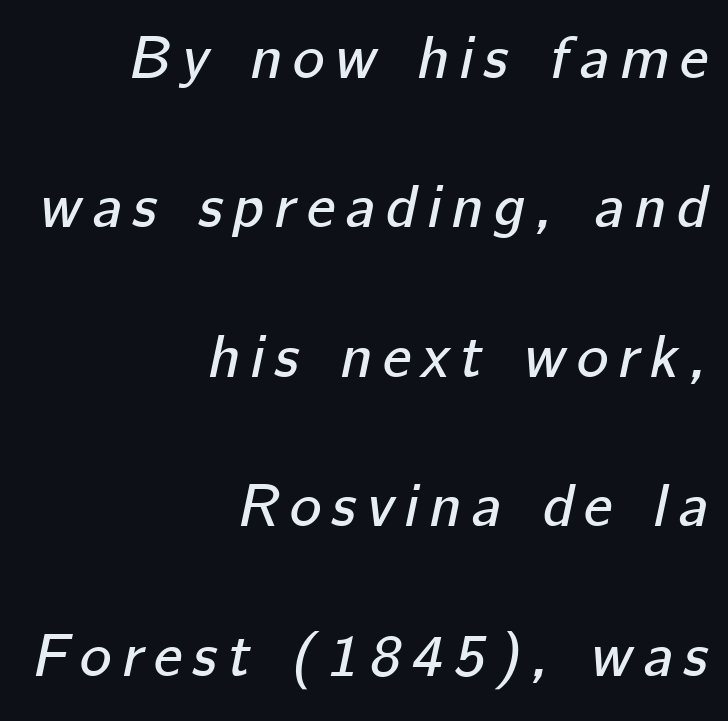
{"italic": "yes", "lean": "right", "slant_degrees": 12, "width": "normal", "stroke_contrast": "low", "x_height": "medium", "monospaced": "no", "underline": "no", "align": "right", "line_spacing": "loose", "line_spacing_ratio": 2.49, "glyph_px": 60}
